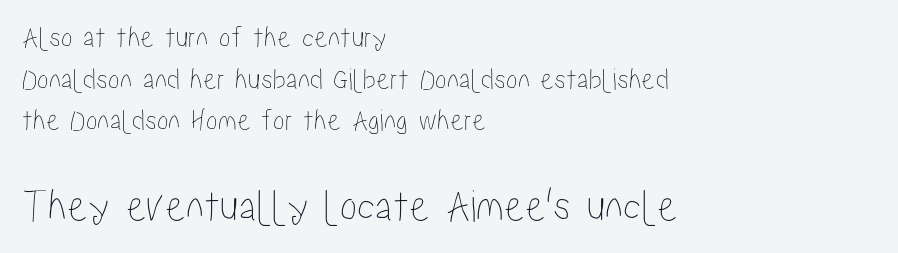
Q: Is the text italic (slanted)? A: No, it is upright.
Q: Is the text underlined? A: No.
Q: How is the paragraph aligned? A: Left-aligned.
Q: Is the spacing between letters normal or unusually wide? A: Normal.
Q: Is the spacing between lines tight, normal or loose? A: Normal.
Q: Which block of text is set in a larger size, the first (top) or the second (bottom)? A: The second (bottom) one.
Q: Width (condensed, normal, or wide)? A: Condensed.
Q: Stroke contrast? A: Low.
Q: x-height? A: Medium.
Q: Monospaced? A: No.
